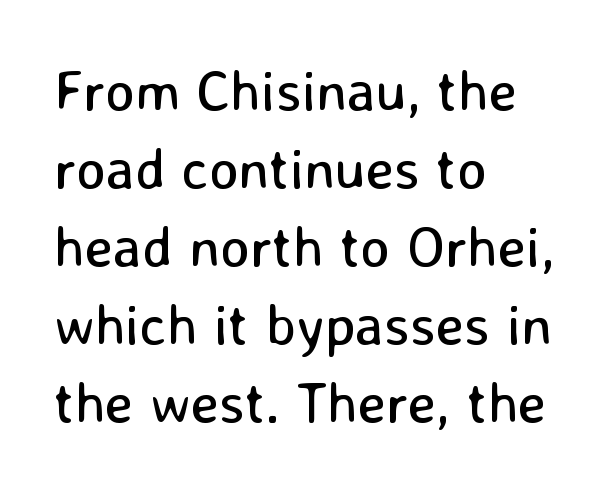
Q: Is the text bold? A: No.
Q: Is the text italic (slanted)? A: No, it is upright.
Q: Is the typeface a serif or a sans-serif typeface? A: Sans-serif.
Q: Is the text underlined? A: No.
Q: How is the paragraph aligned? A: Left-aligned.
Q: Is the spacing between letters normal or unusually wide? A: Normal.
Q: Is the spacing between lines tight, normal or loose? A: Normal.
Q: Width (condensed, normal, or wide)? A: Normal.
Q: Stroke contrast? A: Low.
Q: x-height? A: Medium.
Q: Monospaced? A: No.
